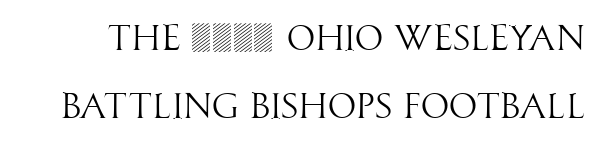
The image shows 36 px light, condensed sans-serif type, upright; set line spacing 1.89x, normal letter spacing, not underlined; high stroke contrast and a large x-height.
